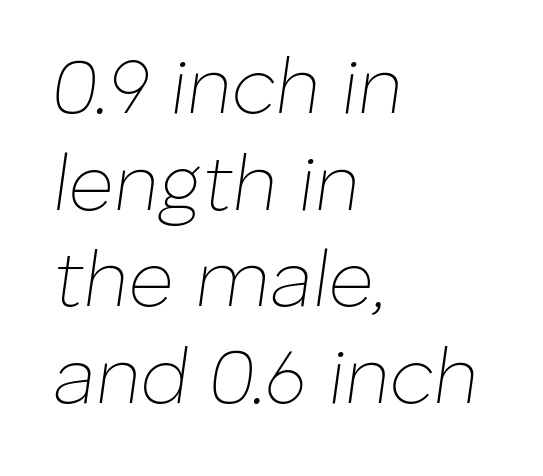
The image shows 78 px thin type, italic (leaning right); set left-aligned, line spacing 1.24x, normal letter spacing, not underlined; low stroke contrast and a medium x-height.
